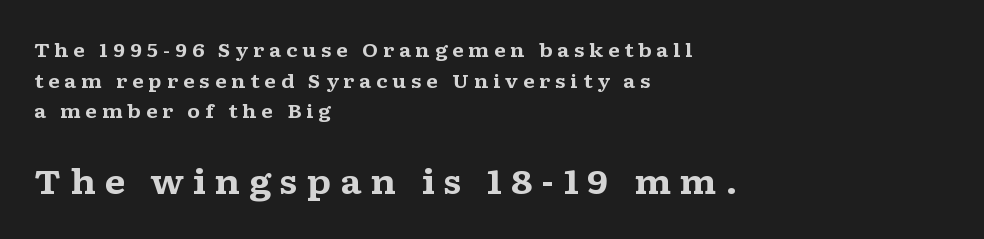
{"serif": "yes", "italic": "no", "bold": "yes", "weight": "bold", "width": "wide", "stroke_contrast": "medium", "x_height": "medium", "monospaced": "no", "underline": "no", "align": "left", "line_spacing": "normal", "line_spacing_ratio": 1.61, "letter_spacing": "wide", "letter_spacing_em": 0.25, "larger_block": "second", "size_ratio": 1.79, "glyph_px": 34}
